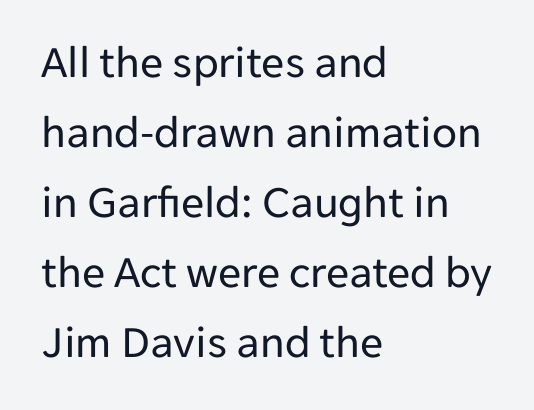
The space directly below the letters is spotless. These lines sit exactly where default settings would place them. Casual observation: everything's shoved over to the left. The tracking reads as untouched default to a designer's eye. Varying glyph widths throughout — classic text-font behaviour.
